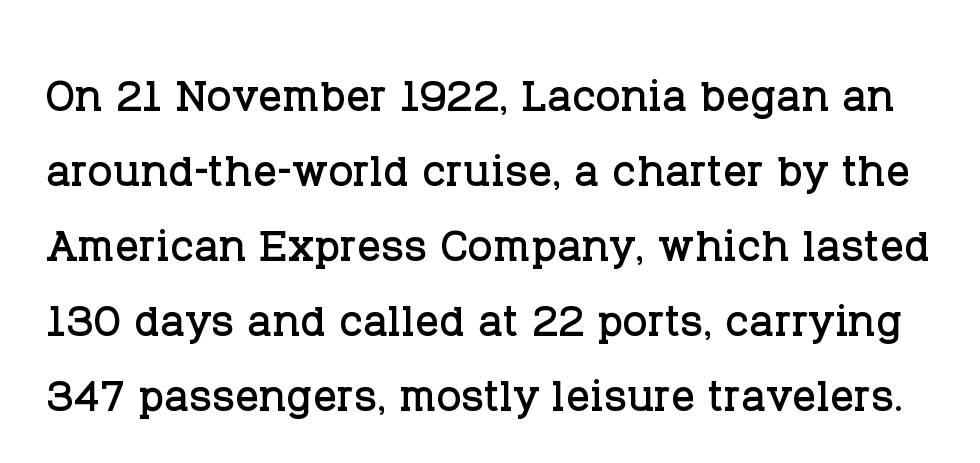
The image shows 59 px serif type, upright; set normal line spacing (1.27x), normal letter spacing, not underlined; low stroke contrast and a large x-height.
